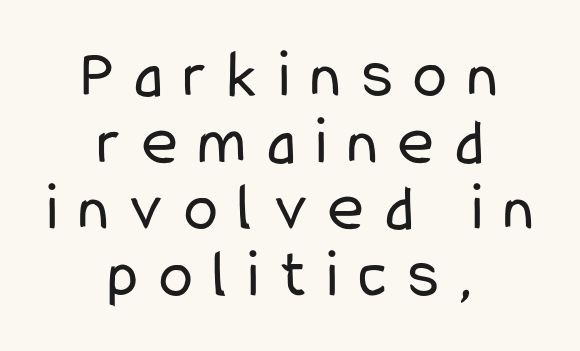
Q: Is the text bold? A: No.
Q: Is the text italic (slanted)? A: No, it is upright.
Q: Is the typeface a serif or a sans-serif typeface? A: Sans-serif.
Q: Is the text underlined? A: No.
Q: How is the paragraph aligned? A: Centered.
Q: Is the spacing between letters normal or unusually wide? A: Unusually wide.
Q: Is the spacing between lines tight, normal or loose? A: Tight.
Q: Width (condensed, normal, or wide)? A: Condensed.
Q: Stroke contrast? A: Low.
Q: x-height? A: Medium.
Q: Monospaced? A: No.
